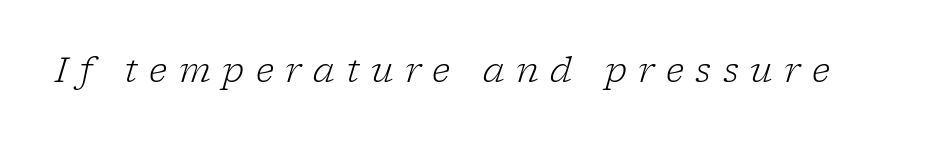
{"serif": "yes", "italic": "yes", "lean": "right", "slant_degrees": 17, "bold": "no", "weight": "light", "width": "normal", "stroke_contrast": "low", "x_height": "medium", "monospaced": "no", "underline": "no", "letter_spacing": "wide", "letter_spacing_em": 0.34, "glyph_px": 34}
